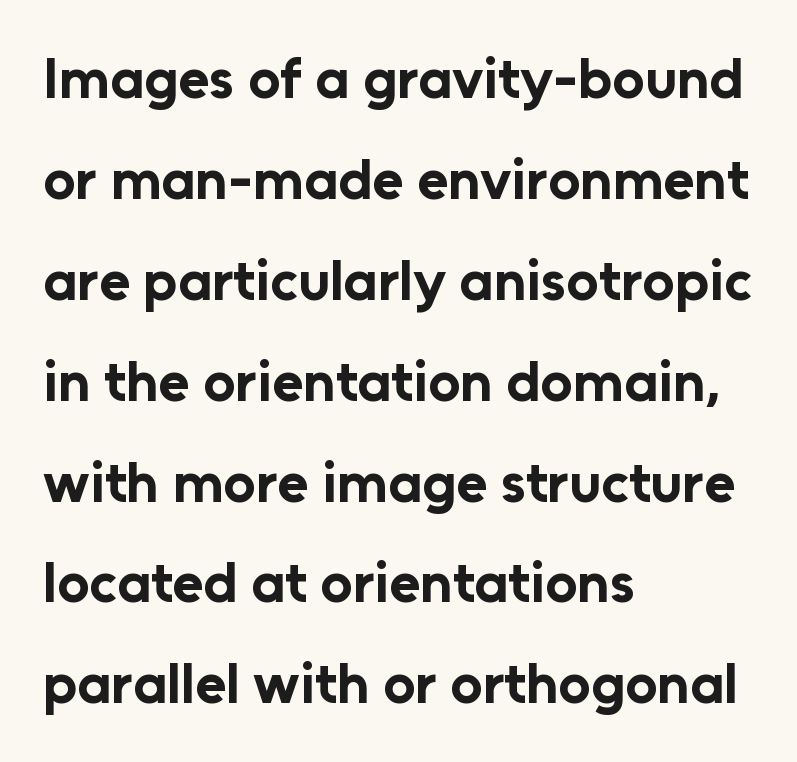
The image shows 57 px bold sans-serif type, upright; set left-aligned, line spacing 1.77x, normal letter spacing, not underlined; low stroke contrast and a medium x-height.
